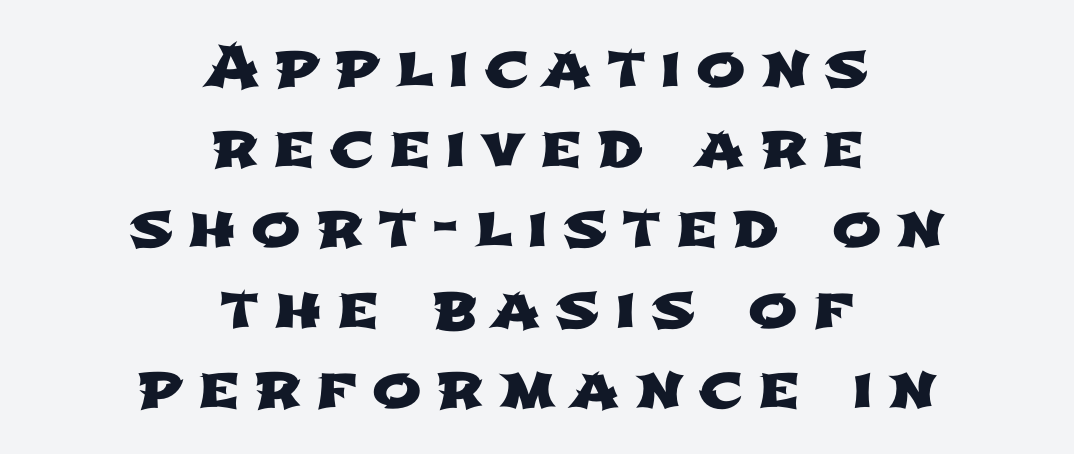
Varying glyph widths throughout — classic text-font behaviour. A clean baseline with only descenders dipping below it. These lines have a slow, spaced-out rhythm from letter to letter. Serif or sans? Sans — the stroke terminals are bare. This sample keeps an unexceptional amount of space between lines. Neither beginnings nor endings align; midpoints do.
